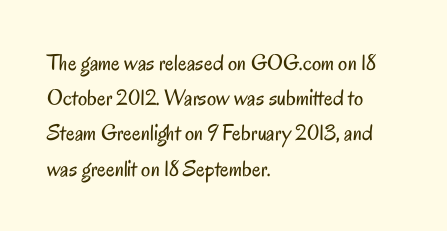
Q: Is the text bold? A: No.
Q: Is the text italic (slanted)? A: No, it is upright.
Q: Is the text underlined? A: No.
Q: How is the paragraph aligned? A: Left-aligned.
Q: Is the spacing between letters normal or unusually wide? A: Normal.
Q: Is the spacing between lines tight, normal or loose? A: Normal.
